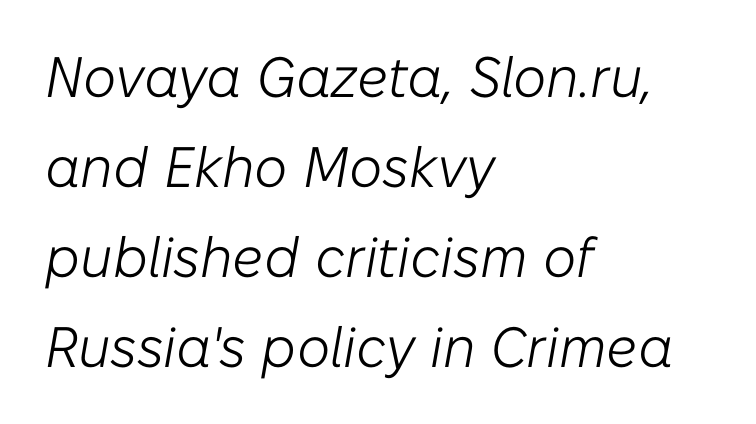
Q: Is the text bold? A: No.
Q: Is the text italic (slanted)? A: Yes, it leans right by about 10 degrees.
Q: Is the text underlined? A: No.
Q: How is the paragraph aligned? A: Left-aligned.
Q: Is the spacing between letters normal or unusually wide? A: Normal.
Q: Is the spacing between lines tight, normal or loose? A: Normal.
Q: Width (condensed, normal, or wide)? A: Normal.
Q: Stroke contrast? A: Low.
Q: x-height? A: Medium.
Q: Monospaced? A: No.
